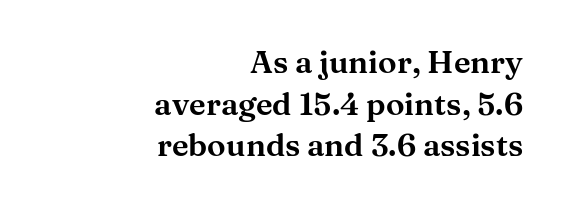
{"serif": "yes", "italic": "no", "width": "wide", "stroke_contrast": "medium", "x_height": "medium", "monospaced": "no", "underline": "no", "align": "right", "line_spacing": "normal", "line_spacing_ratio": 1.34, "letter_spacing": "normal", "letter_spacing_em": 0.0, "glyph_px": 31}
